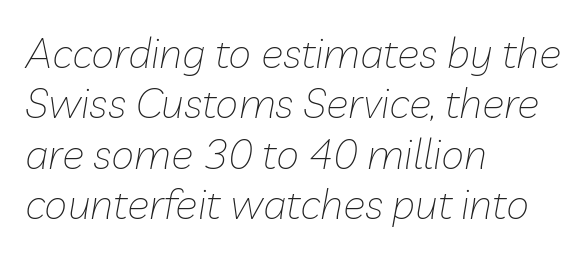
The image shows 42 px thin type, italic (leaning right); set left-aligned, line spacing 1.2x, normal letter spacing, not underlined; low stroke contrast and a medium x-height.
